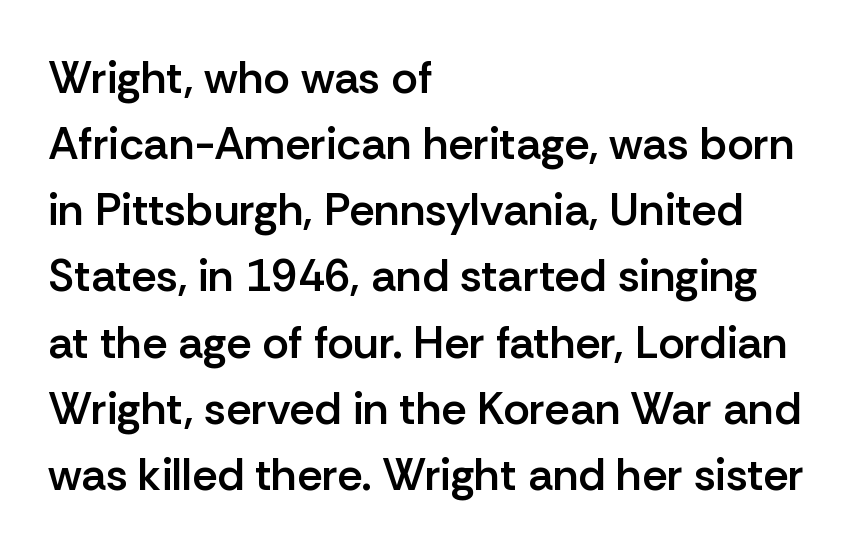
Q: Is the text bold? A: Semi-bold.
Q: Is the text italic (slanted)? A: No, it is upright.
Q: Is the typeface a serif or a sans-serif typeface? A: Sans-serif.
Q: Is the text underlined? A: No.
Q: How is the paragraph aligned? A: Left-aligned.
Q: Is the spacing between letters normal or unusually wide? A: Normal.
Q: Is the spacing between lines tight, normal or loose? A: Normal.
Q: Width (condensed, normal, or wide)? A: Normal.
Q: Stroke contrast? A: Low.
Q: x-height? A: Medium.
Q: Monospaced? A: No.
